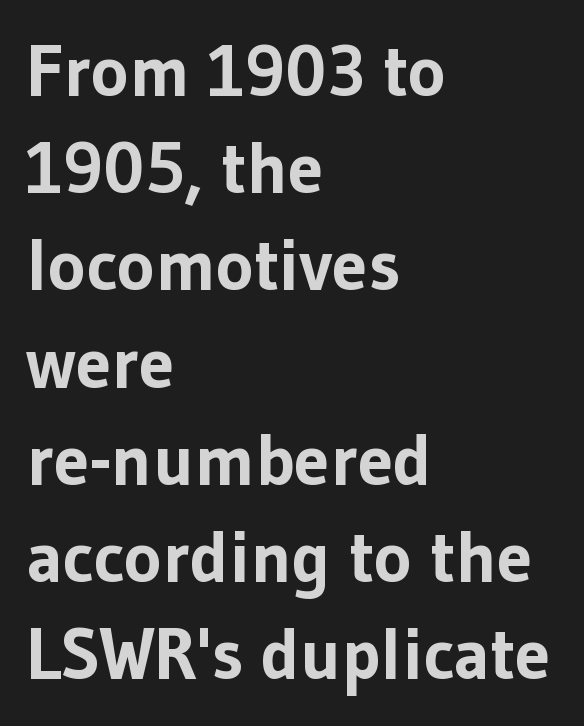
Q: Is the text bold? A: Yes.
Q: Is the text italic (slanted)? A: No, it is upright.
Q: Is the typeface a serif or a sans-serif typeface? A: Sans-serif.
Q: Is the text underlined? A: No.
Q: How is the paragraph aligned? A: Left-aligned.
Q: Is the spacing between letters normal or unusually wide? A: Normal.
Q: Is the spacing between lines tight, normal or loose? A: Normal.
Q: Width (condensed, normal, or wide)? A: Normal.
Q: Stroke contrast? A: Low.
Q: x-height? A: Medium.
Q: Monospaced? A: No.
